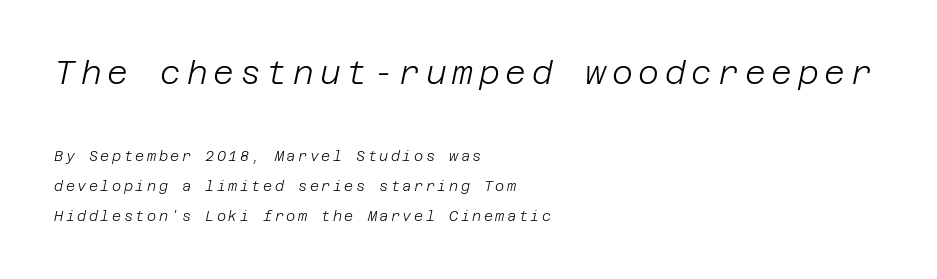
Q: Is the text bold? A: No.
Q: Is the text italic (slanted)? A: Yes, it leans right by about 12 degrees.
Q: Is the text underlined? A: No.
Q: How is the paragraph aligned? A: Left-aligned.
Q: Is the spacing between lines tight, normal or loose? A: Loose.
Q: Which block of text is set in a larger size, the first (top) or the second (bottom)? A: The first (top) one.
Q: Width (condensed, normal, or wide)? A: Normal.
Q: Stroke contrast? A: Low.
Q: x-height? A: Large.
